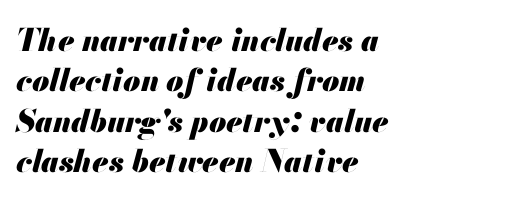
Think of a printed novel: that variable character pitch is what you see here. A bare baseline throughout the passage. The axis of the letterforms is tilted away from vertical. Strokes here are thick enough to call this a true bold.
